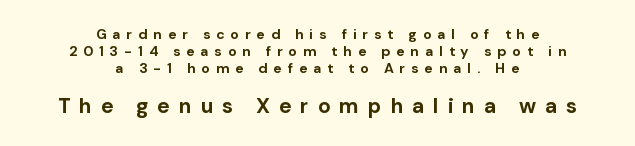
Q: Is the text bold? A: Yes.
Q: Is the text italic (slanted)? A: No, it is upright.
Q: Is the text underlined? A: No.
Q: How is the paragraph aligned? A: Centered.
Q: Is the spacing between letters normal or unusually wide? A: Unusually wide.
Q: Which block of text is set in a larger size, the first (top) or the second (bottom)? A: The second (bottom) one.
